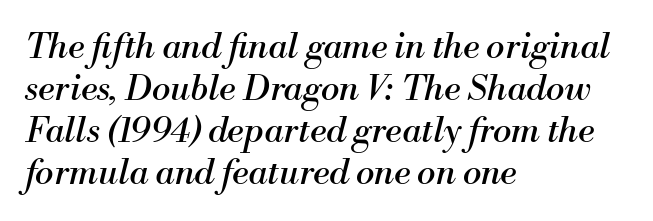
{"serif": "yes", "italic": "yes", "lean": "right", "slant_degrees": 13, "bold": "no", "weight": "regular", "width": "normal", "stroke_contrast": "medium", "x_height": "small", "monospaced": "no", "underline": "no", "align": "left", "line_spacing_ratio": 1.2, "letter_spacing": "normal", "letter_spacing_em": 0.0, "glyph_px": 35}
